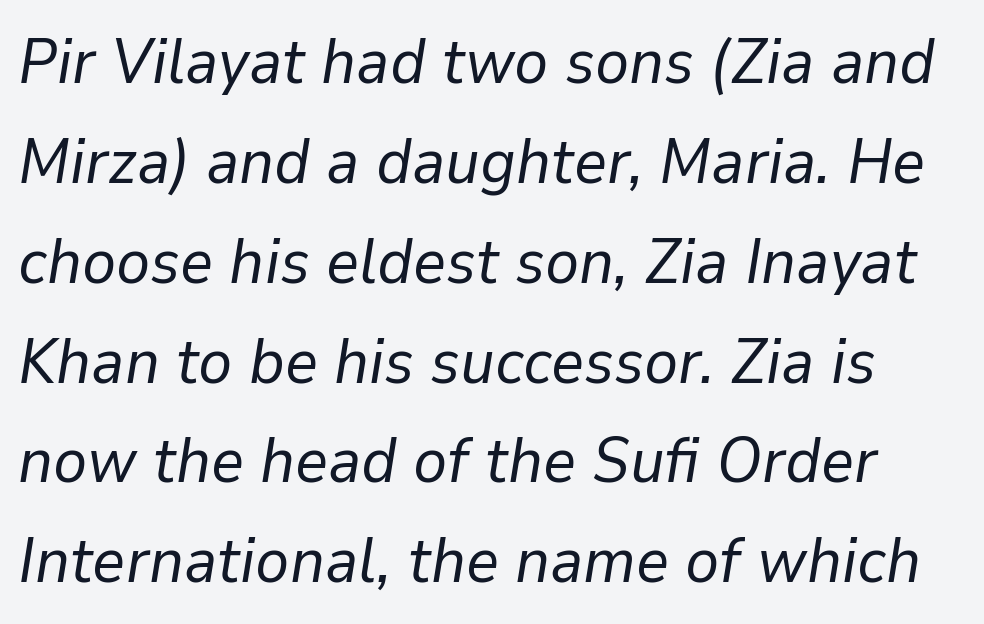
{"italic": "yes", "lean": "right", "slant_degrees": 9, "bold": "no", "weight": "regular", "width": "normal", "stroke_contrast": "low", "x_height": "medium", "monospaced": "no", "underline": "no", "line_spacing": "normal", "line_spacing_ratio": 1.56, "letter_spacing": "normal", "letter_spacing_em": 0.0, "glyph_px": 64}
